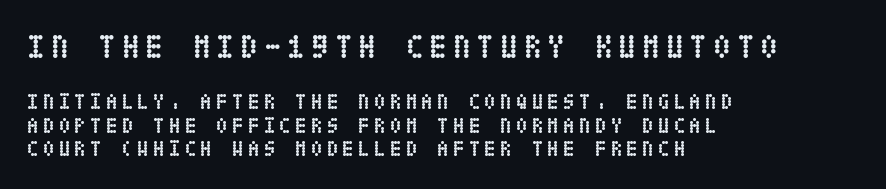
{"italic": "no", "bold": "yes", "weight": "semibold", "width": "condensed", "stroke_contrast": "low", "x_height": "large", "underline": "no", "align": "left", "line_spacing": "tight", "line_spacing_ratio": 1.06, "larger_block": "first", "size_ratio": 1.5, "glyph_px": 33}
